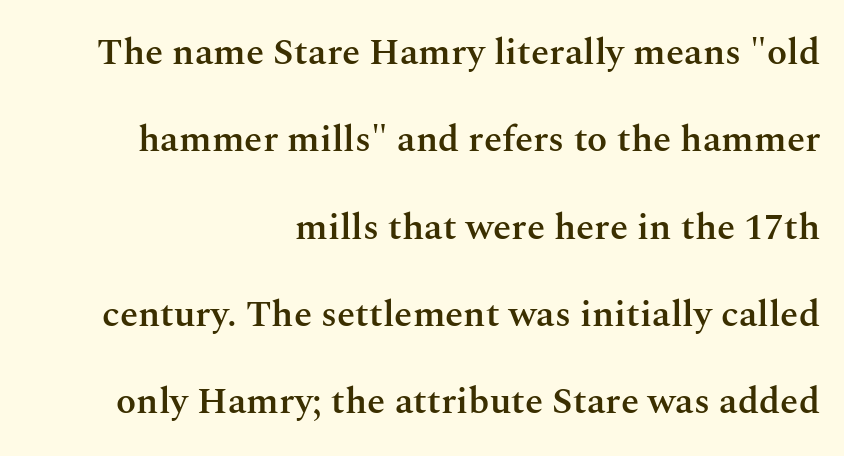
{"serif": "yes", "italic": "no", "bold": "semi", "weight": "semibold", "width": "normal", "stroke_contrast": "medium", "x_height": "medium", "monospaced": "no", "underline": "no", "align": "right", "line_spacing": "loose", "line_spacing_ratio": 2.36, "letter_spacing": "normal", "letter_spacing_em": 0.0, "glyph_px": 37}
